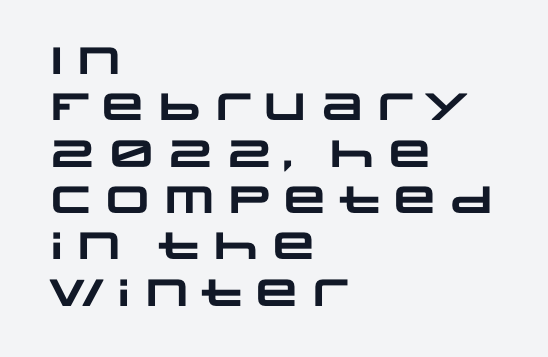
Q: Is the text bold? A: Yes.
Q: Is the typeface a serif or a sans-serif typeface? A: Sans-serif.
Q: Is the text underlined? A: No.
Q: How is the paragraph aligned? A: Left-aligned.
Q: Is the spacing between letters normal or unusually wide? A: Normal.
Q: Width (condensed, normal, or wide)? A: Wide.
Q: Stroke contrast? A: Low.
Q: x-height? A: Large.
Q: Monospaced? A: No.
